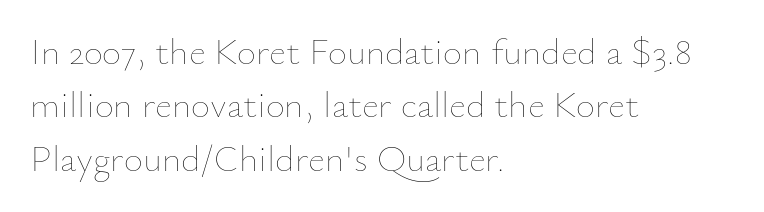
The image shows 37 px thin type, upright; set left-aligned, normal line spacing (1.44x), normal letter spacing, not underlined; low stroke contrast and a small x-height.
